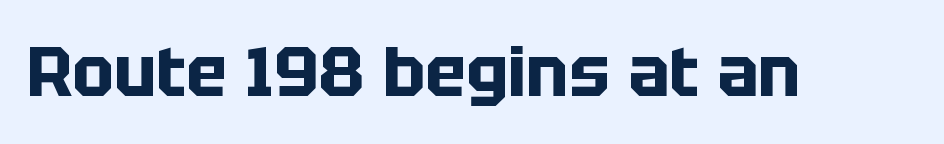
Every letter is thick-stroked: bold, no question. Words appear dense and cohesive because spacing is normal. The designer went with a sans here, leaving each stem footless. These lines were composed using upright roman letters. The rendering uses natural spacing where letterforms have individual widths.
